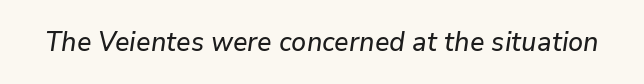
The image shows 27 px text type, italic (leaning right); set normal letter spacing, not underlined.
